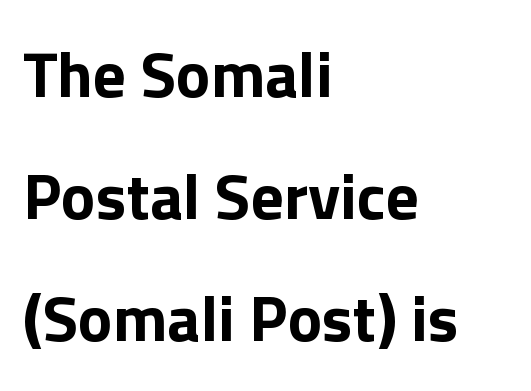
These lines are composed in type without serifs. The letters advance in unequal steps, a hallmark of proportional type. This sample uses an upright cut, with every glyph sitting square on the baseline. The horizontal fit of the characters is conventional and even. The text block is weighted toward the left margin, trailing off unevenly rightward.
